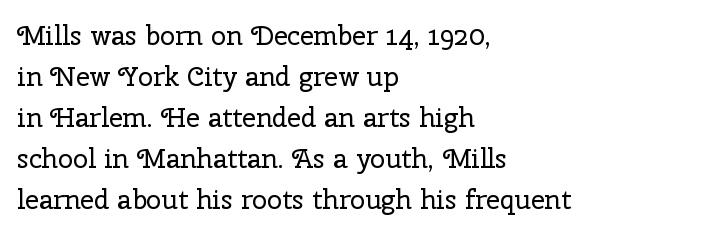
Q: Is the text bold? A: No.
Q: Is the text italic (slanted)? A: No, it is upright.
Q: Is the text underlined? A: No.
Q: How is the paragraph aligned? A: Left-aligned.
Q: Is the spacing between letters normal or unusually wide? A: Normal.
Q: Is the spacing between lines tight, normal or loose? A: Normal.
